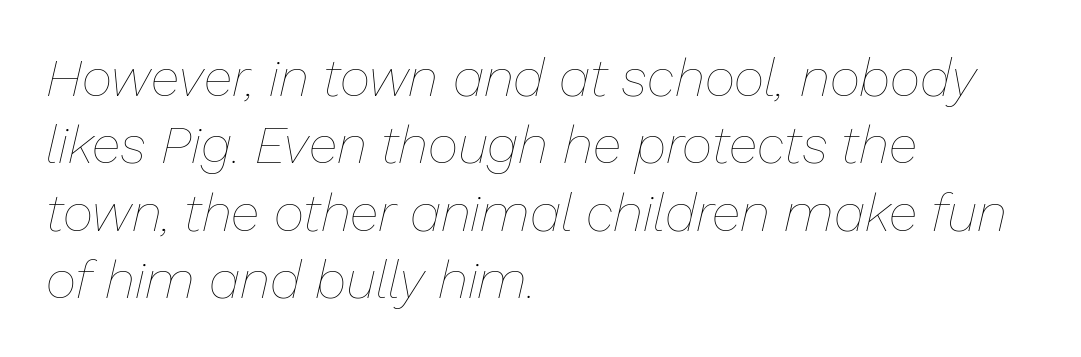
Q: Is the text bold? A: No.
Q: Is the text italic (slanted)? A: Yes, it leans right by about 13 degrees.
Q: Is the text underlined? A: No.
Q: How is the paragraph aligned? A: Left-aligned.
Q: Is the spacing between letters normal or unusually wide? A: Normal.
Q: Is the spacing between lines tight, normal or loose? A: Normal.
Q: Width (condensed, normal, or wide)? A: Normal.
Q: Stroke contrast? A: Low.
Q: x-height? A: Medium.
Q: Monospaced? A: No.
